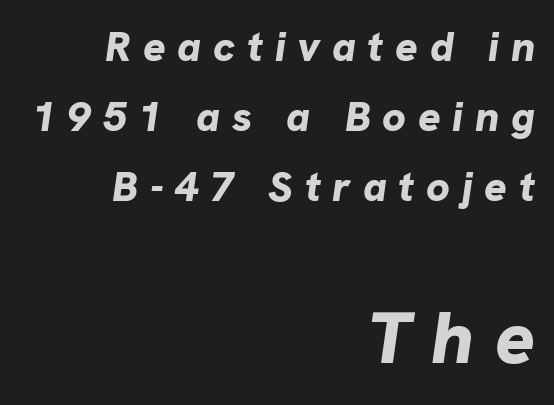
{"italic": "yes", "lean": "right", "slant_degrees": 8, "bold": "yes", "weight": "bold", "width": "normal", "stroke_contrast": "low", "x_height": "medium", "monospaced": "no", "underline": "no", "align": "right", "line_spacing": "normal", "line_spacing_ratio": 1.67, "letter_spacing": "wide", "letter_spacing_em": 0.28, "larger_block": "second", "size_ratio": 1.76, "glyph_px": 74}
